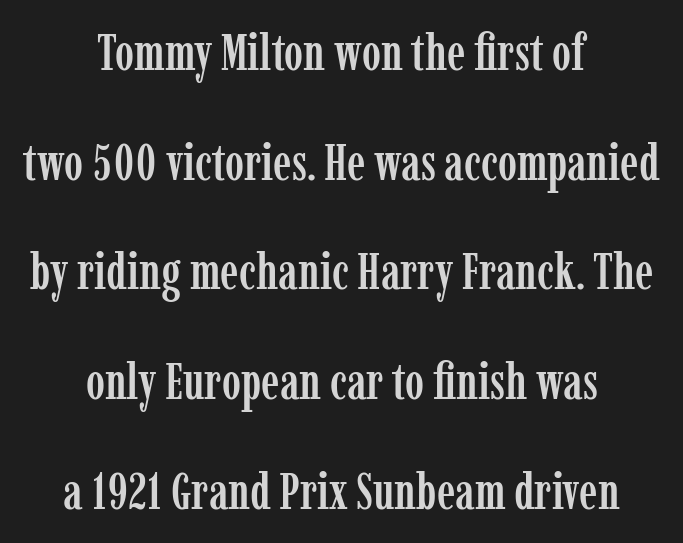
The image shows 51 px condensed serif type, upright; set centered, loose line spacing (2.15x), normal letter spacing, not underlined; low stroke contrast and a medium x-height.
